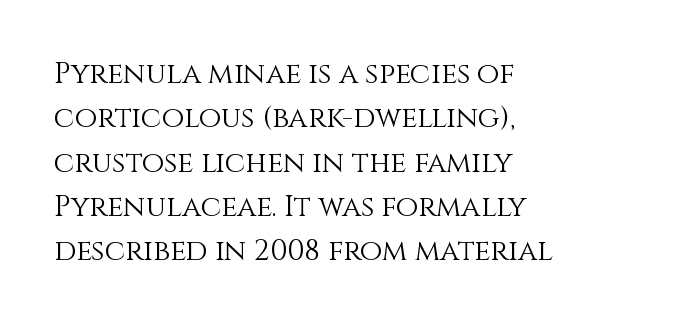
Horizontal bands of white between lines are of average thickness. The font's upright variant was chosen for this text. Unmarked baselines from the first word to the last. Proportional: the letters do not fall into vertical columns. Tracking value appears to be zero — textbook default spacing. No letter is thick-stroked: the sample isn't bold.
